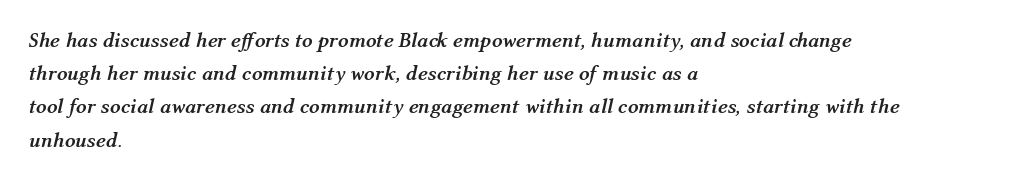
{"italic": "yes", "lean": "right", "slant_degrees": 12, "bold": "yes", "underline": "no", "align": "left", "line_spacing": "normal", "line_spacing_ratio": 1.58, "letter_spacing": "normal", "letter_spacing_em": 0.0, "glyph_px": 21}
